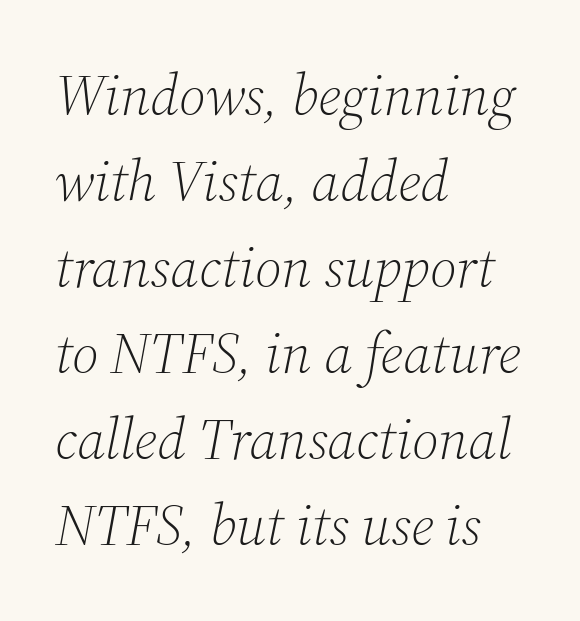
Q: Is the text bold? A: No.
Q: Is the text italic (slanted)? A: Yes, it leans right by about 12 degrees.
Q: Is the typeface a serif or a sans-serif typeface? A: Serif.
Q: Is the text underlined? A: No.
Q: How is the paragraph aligned? A: Left-aligned.
Q: Is the spacing between letters normal or unusually wide? A: Normal.
Q: Is the spacing between lines tight, normal or loose? A: Normal.
Q: Width (condensed, normal, or wide)? A: Normal.
Q: Stroke contrast? A: Medium.
Q: x-height? A: Medium.
Q: Monospaced? A: No.
